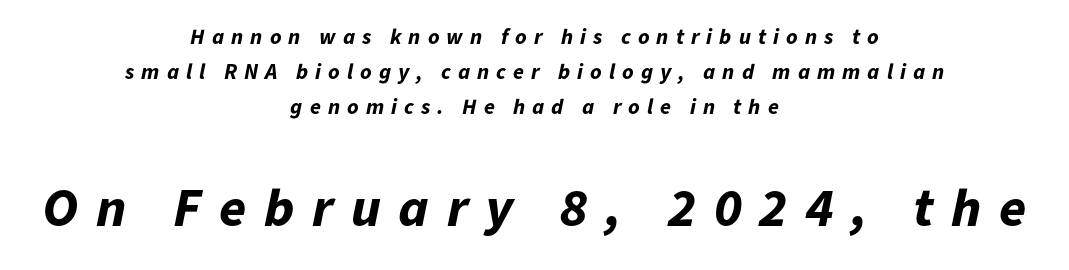
You get the small type first, then a jump to larger type. Does the copy run flush right? No — it is centered line by line. Looking at the ascenders, they clearly lean. Here the designer chose a conventional face with non-uniform glyph widths. This is heavy type, rendered in bold. Normally led — the rows are evenly, conventionally spaced.
